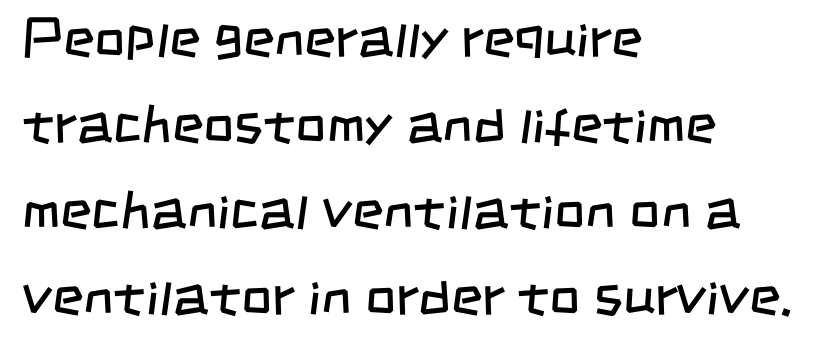
The image shows 54 px regular-weight, condensed sans-serif type; set left-aligned, normal line spacing (1.59x), normal letter spacing, not underlined; low stroke contrast and a large x-height.
